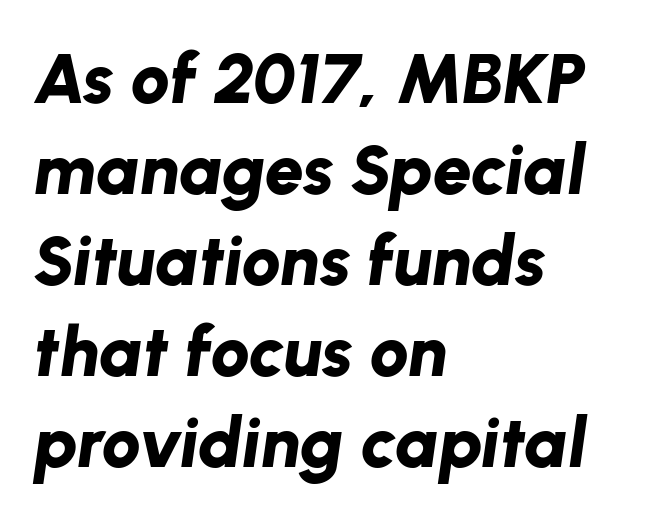
The passage shown is typed in a proportional face where columns would drift. Whoever set this chose a conventional vertical rhythm. Strokes here are thick enough to call this a true bold. The paragraph has a hard left edge and a soft right edge. Observe the lean: these are italic letterforms. Quick note: underline off.
